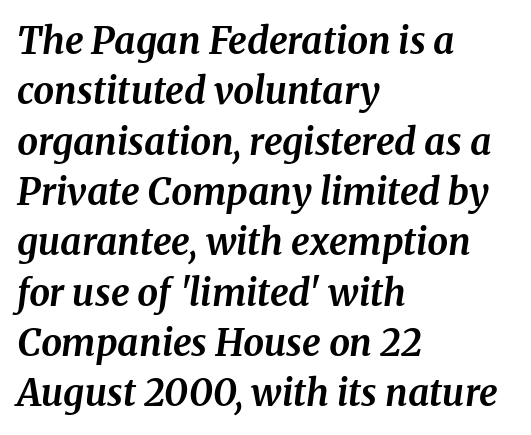
The image shows 37 px bold serif type, italic (leaning right); set left-aligned, normal line spacing (1.36x), normal letter spacing, not underlined; medium stroke contrast and a medium x-height.
